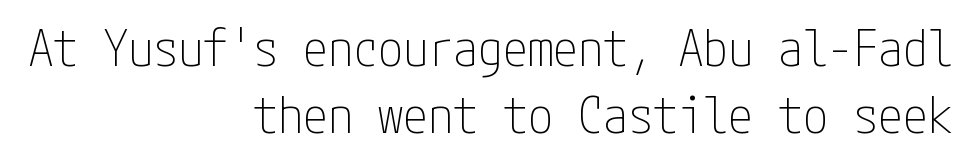
{"serif": "no", "italic": "no", "bold": "no", "weight": "thin", "width": "condensed", "stroke_contrast": "low", "x_height": "medium", "underline": "no", "align": "right", "line_spacing": "normal", "line_spacing_ratio": 1.35, "letter_spacing": "normal", "letter_spacing_em": 0.0, "glyph_px": 50}
